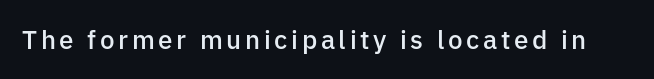
{"italic": "no", "bold": "semi", "underline": "no", "glyph_px": 26}
